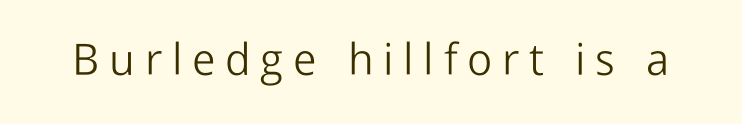
Honestly, the letter spacing is so wide it's the main thing you notice. Character widths vary here, with narrow letters taking less room than wide ones. Stroke thickness stays within the range of a standard reading face or lighter. Letterform terminals end flat and unadorned throughout the passage. The strip under each line holds only bare page. Is there any slant? The stems are plumb.
